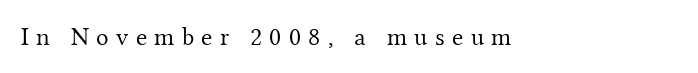
Is the block centered? No — it sits flush against the left margin. Any mark beneath the type? The region is blank. A roman cut, with each character standing at attention. Letter spacing: wide. Stems here are at most as thick as an everyday book face.
